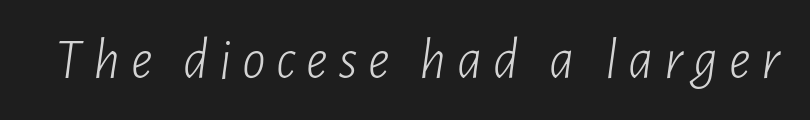
{"italic": "yes", "lean": "right", "slant_degrees": 7, "bold": "no", "weight": "light", "width": "condensed", "stroke_contrast": "low", "x_height": "medium", "monospaced": "no", "underline": "no", "glyph_px": 59}
